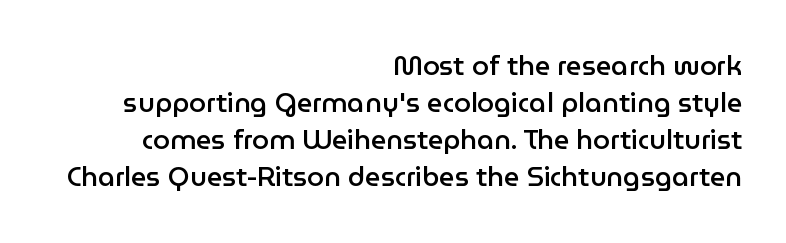
The image shows 27 px text type, upright; set right-aligned, normal line spacing (1.37x), normal letter spacing, not underlined.
